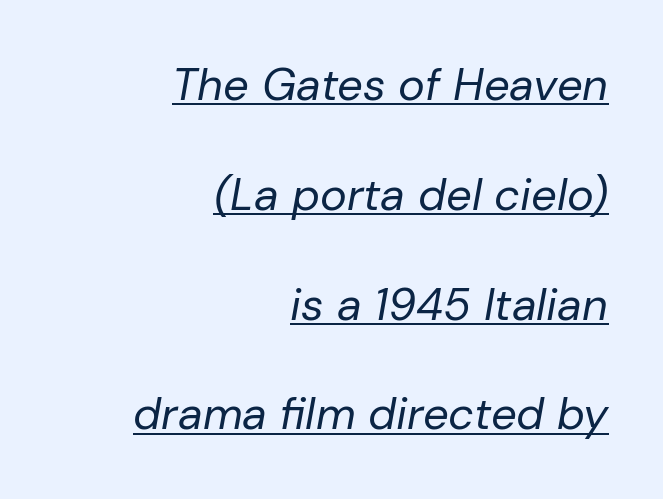
Q: Is the text bold? A: No.
Q: Is the text italic (slanted)? A: Yes, it leans right by about 10 degrees.
Q: Is the text underlined? A: Yes.
Q: How is the paragraph aligned? A: Right-aligned.
Q: Is the spacing between letters normal or unusually wide? A: Normal.
Q: Is the spacing between lines tight, normal or loose? A: Loose.
Q: Width (condensed, normal, or wide)? A: Normal.
Q: Stroke contrast? A: Low.
Q: x-height? A: Medium.
Q: Monospaced? A: No.
